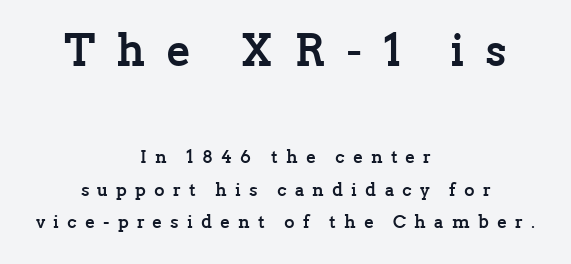
Q: Is the text bold? A: Yes.
Q: Is the text italic (slanted)? A: No, it is upright.
Q: Is the typeface a serif or a sans-serif typeface? A: Serif.
Q: Is the text underlined? A: No.
Q: How is the paragraph aligned? A: Centered.
Q: Is the spacing between letters normal or unusually wide? A: Unusually wide.
Q: Which block of text is set in a larger size, the first (top) or the second (bottom)? A: The first (top) one.
Q: Width (condensed, normal, or wide)? A: Normal.
Q: Stroke contrast? A: Low.
Q: x-height? A: Medium.
Q: Monospaced? A: No.
